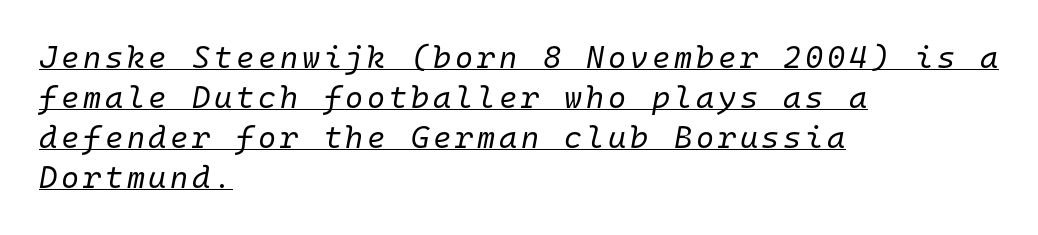
{"italic": "yes", "lean": "right", "slant_degrees": 10, "bold": "no", "weight": "regular", "width": "normal", "stroke_contrast": "low", "x_height": "medium", "monospaced": "yes", "underline": "yes", "align": "left", "line_spacing": "normal", "line_spacing_ratio": 1.29, "glyph_px": 31}
